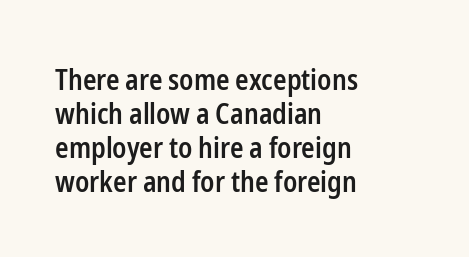
Q: Is the text bold? A: Semi-bold.
Q: Is the text italic (slanted)? A: No, it is upright.
Q: Is the typeface a serif or a sans-serif typeface? A: Sans-serif.
Q: Is the text underlined? A: No.
Q: How is the paragraph aligned? A: Left-aligned.
Q: Is the spacing between letters normal or unusually wide? A: Normal.
Q: Width (condensed, normal, or wide)? A: Condensed.
Q: Stroke contrast? A: Low.
Q: x-height? A: Medium.
Q: Monospaced? A: No.
